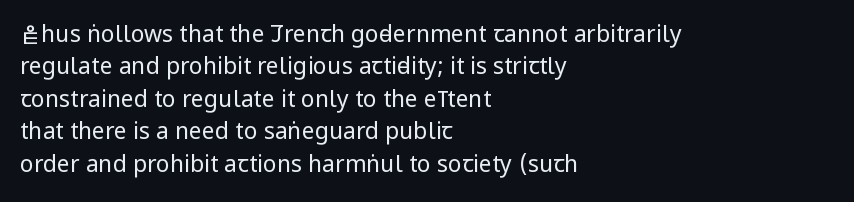
The tracking reads as untouched default to a designer's eye. Layout note: lines flush left. Students, observe: this is what conventionally led text looks like. Underline: absent.
